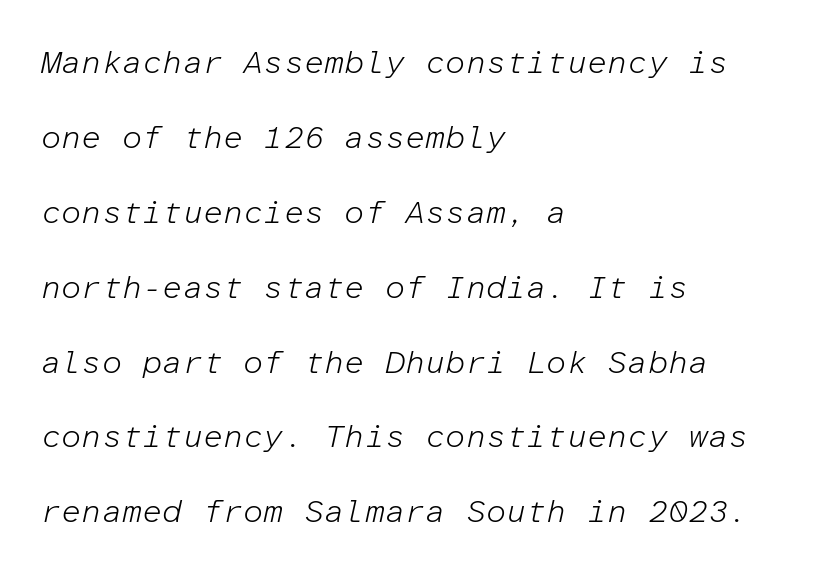
The image shows 32 px light type, italic (leaning right), monospaced; set left-aligned, loose line spacing (2.34x), normal letter spacing, not underlined; low stroke contrast and a medium x-height.
